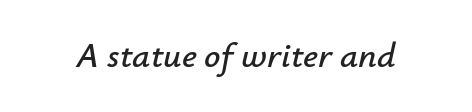
Q: Is the text italic (slanted)? A: Yes, it leans right by about 12 degrees.
Q: Is the text underlined? A: No.
Q: Is the spacing between letters normal or unusually wide? A: Normal.
Q: Width (condensed, normal, or wide)? A: Normal.
Q: Stroke contrast? A: Low.
Q: x-height? A: Small.
Q: Monospaced? A: No.
